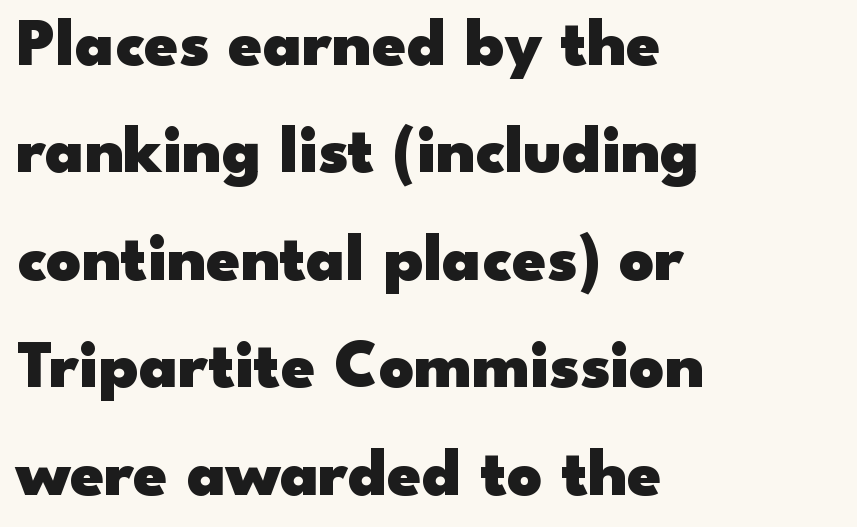
{"serif": "no", "italic": "no", "bold": "yes", "weight": "heavy", "width": "wide", "stroke_contrast": "low", "x_height": "small", "monospaced": "no", "underline": "no", "align": "left", "line_spacing": "normal", "line_spacing_ratio": 1.58, "letter_spacing": "normal", "letter_spacing_em": 0.0, "glyph_px": 68}
